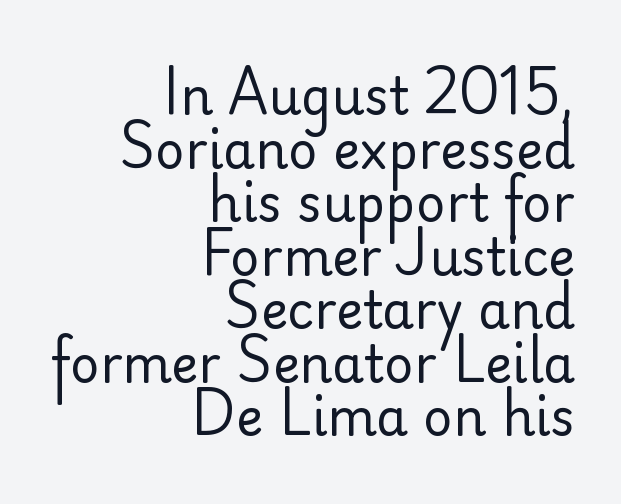
Designer's note — italics off, roman on. This sample uses a sans-serif face. Proportional: the letters do not fall into vertical columns. This is not heavy type; no bold has been used. Cramped leading. The lines are quadded right.
